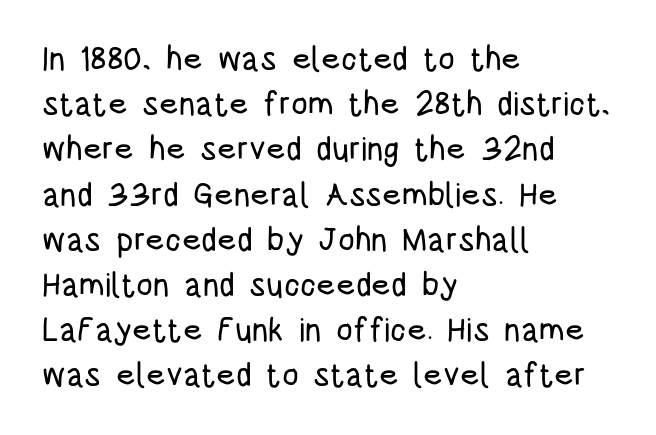
Q: Is the text italic (slanted)? A: No, it is upright.
Q: Is the typeface a serif or a sans-serif typeface? A: Sans-serif.
Q: Is the text underlined? A: No.
Q: How is the paragraph aligned? A: Left-aligned.
Q: Is the spacing between letters normal or unusually wide? A: Normal.
Q: Is the spacing between lines tight, normal or loose? A: Normal.
Q: Width (condensed, normal, or wide)? A: Condensed.
Q: Stroke contrast? A: Low.
Q: x-height? A: Large.
Q: Monospaced? A: No.
